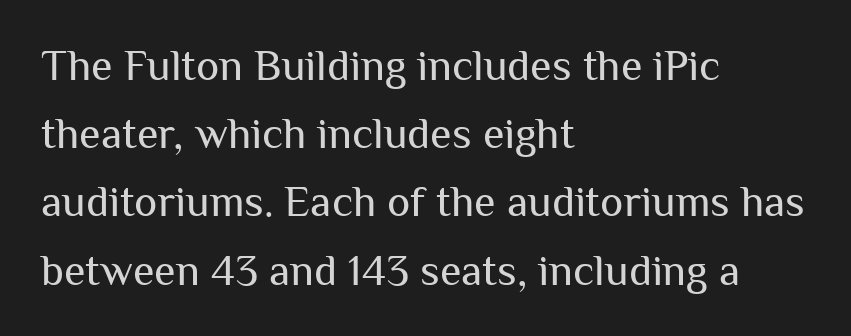
The image shows 44 px regular-weight sans-serif type, upright; set left-aligned, normal line spacing (1.55x), normal letter spacing, not underlined; medium stroke contrast and a medium x-height.
